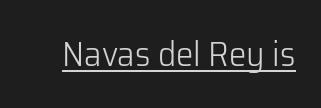
Q: Is the text bold? A: No.
Q: Is the text italic (slanted)? A: No, it is upright.
Q: Is the typeface a serif or a sans-serif typeface? A: Sans-serif.
Q: Is the text underlined? A: Yes.
Q: Is the spacing between letters normal or unusually wide? A: Normal.
Q: Width (condensed, normal, or wide)? A: Normal.
Q: Stroke contrast? A: Low.
Q: x-height? A: Medium.
Q: Monospaced? A: No.
